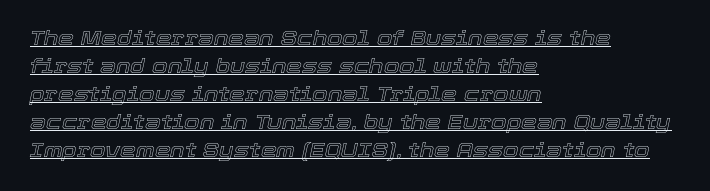
Italic: yes, the glyphs are oblique. Is the letter spacing exaggerated? No — it looks like the ordinary default. Line starts are locked; line ends wander. Successive baselines arrive at the customary interval. A continuous stroke trails under the words, as in a hyperlink.
